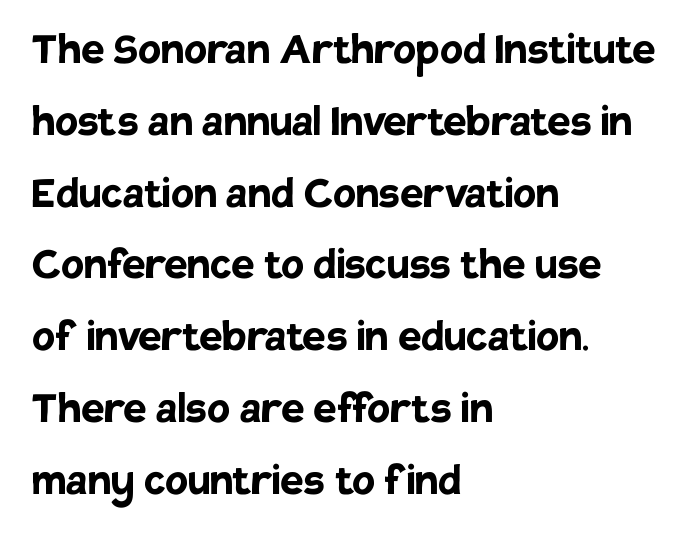
{"serif": "no", "italic": "no", "bold": "yes", "weight": "semibold", "width": "normal", "stroke_contrast": "low", "x_height": "large", "monospaced": "no", "underline": "no", "align": "left", "line_spacing": "normal", "line_spacing_ratio": 1.38, "letter_spacing": "normal", "letter_spacing_em": 0.0, "glyph_px": 52}
